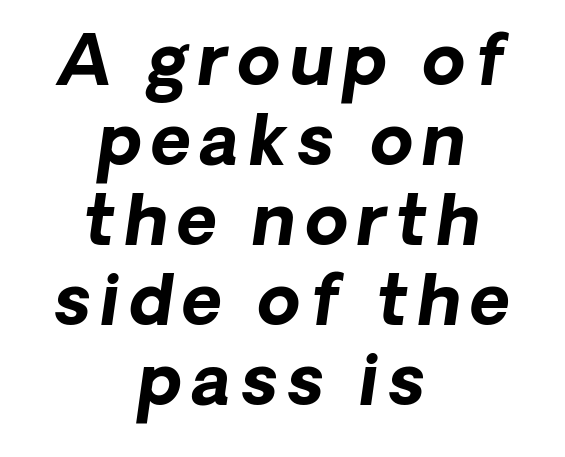
Q: Is the text bold? A: Yes.
Q: Is the text italic (slanted)? A: Yes, it leans right by about 8 degrees.
Q: Is the text underlined? A: No.
Q: How is the paragraph aligned? A: Centered.
Q: Width (condensed, normal, or wide)? A: Normal.
Q: Stroke contrast? A: Low.
Q: x-height? A: Medium.
Q: Monospaced? A: No.
